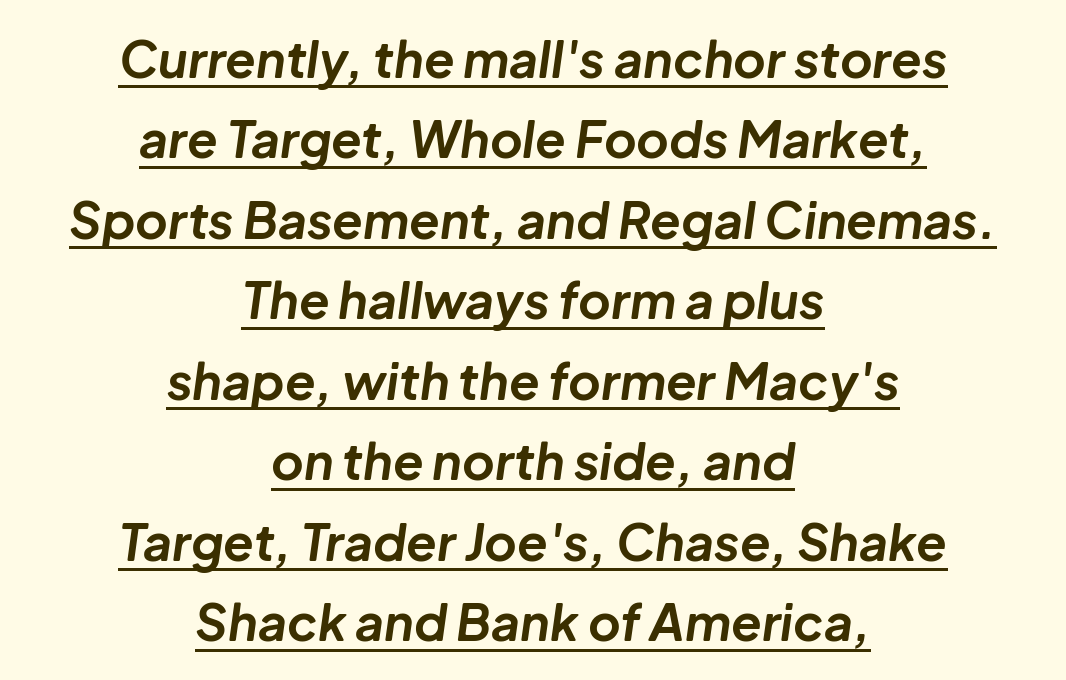
{"italic": "yes", "lean": "right", "slant_degrees": 8, "bold": "yes", "weight": "bold", "width": "normal", "stroke_contrast": "low", "x_height": "medium", "monospaced": "no", "underline": "yes", "align": "center", "line_spacing": "normal", "line_spacing_ratio": 1.61, "letter_spacing": "normal", "letter_spacing_em": 0.0, "glyph_px": 50}
